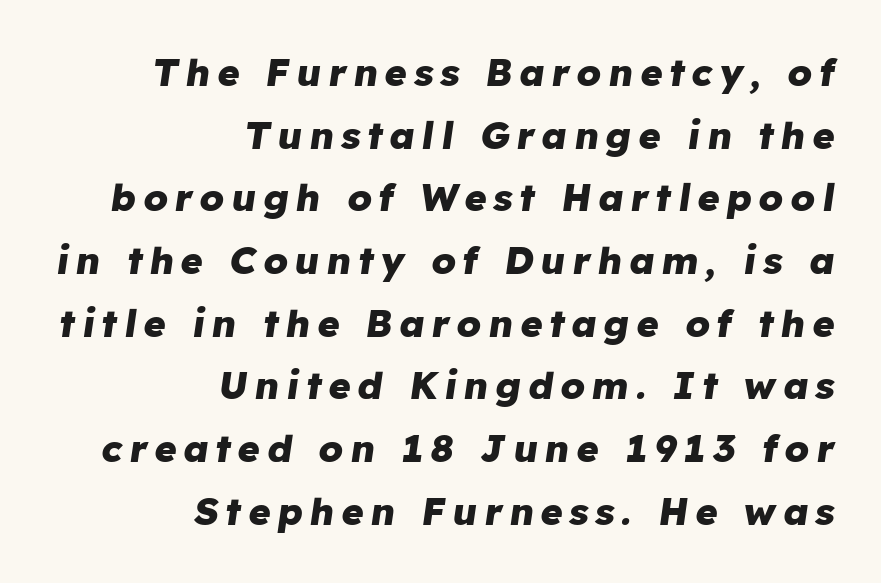
{"italic": "yes", "lean": "right", "slant_degrees": 8, "bold": "yes", "weight": "heavy", "width": "normal", "stroke_contrast": "low", "x_height": "medium", "monospaced": "no", "underline": "no", "align": "right", "line_spacing": "normal", "line_spacing_ratio": 1.65, "glyph_px": 38}
